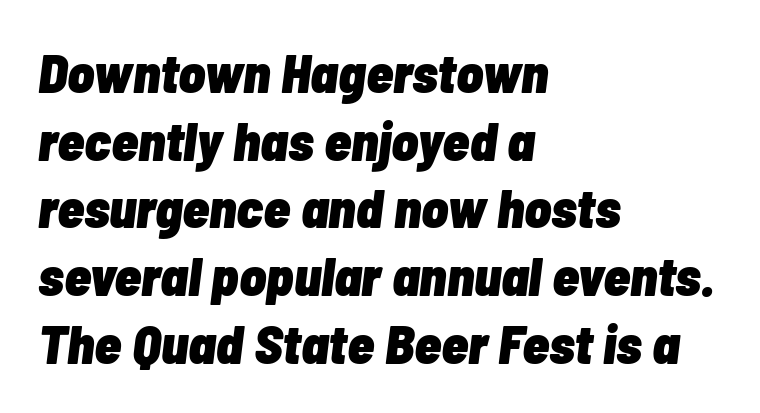
Q: Is the text bold? A: Yes.
Q: Is the text italic (slanted)? A: Yes, it leans right by about 7 degrees.
Q: Is the text underlined? A: No.
Q: How is the paragraph aligned? A: Left-aligned.
Q: Is the spacing between letters normal or unusually wide? A: Normal.
Q: Width (condensed, normal, or wide)? A: Condensed.
Q: Stroke contrast? A: Low.
Q: x-height? A: Medium.
Q: Monospaced? A: No.
